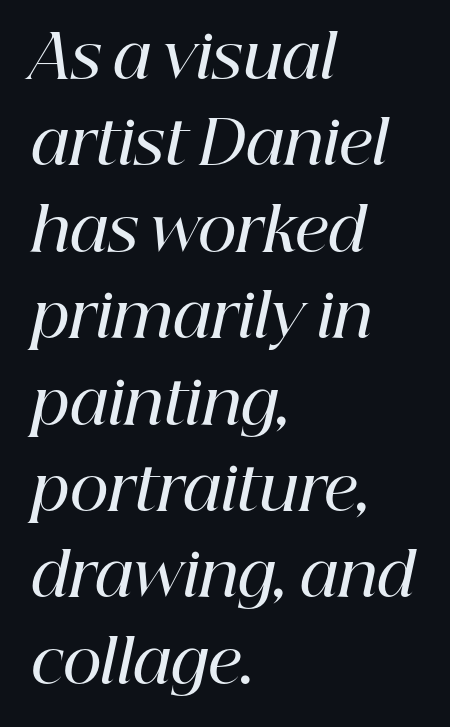
Q: Is the text bold? A: Semi-bold.
Q: Is the text italic (slanted)? A: Yes, it leans right by about 12 degrees.
Q: Is the typeface a serif or a sans-serif typeface? A: Serif.
Q: Is the text underlined? A: No.
Q: How is the paragraph aligned? A: Left-aligned.
Q: Is the spacing between letters normal or unusually wide? A: Normal.
Q: Is the spacing between lines tight, normal or loose? A: Normal.
Q: Width (condensed, normal, or wide)? A: Normal.
Q: Stroke contrast? A: High.
Q: x-height? A: Medium.
Q: Monospaced? A: No.
